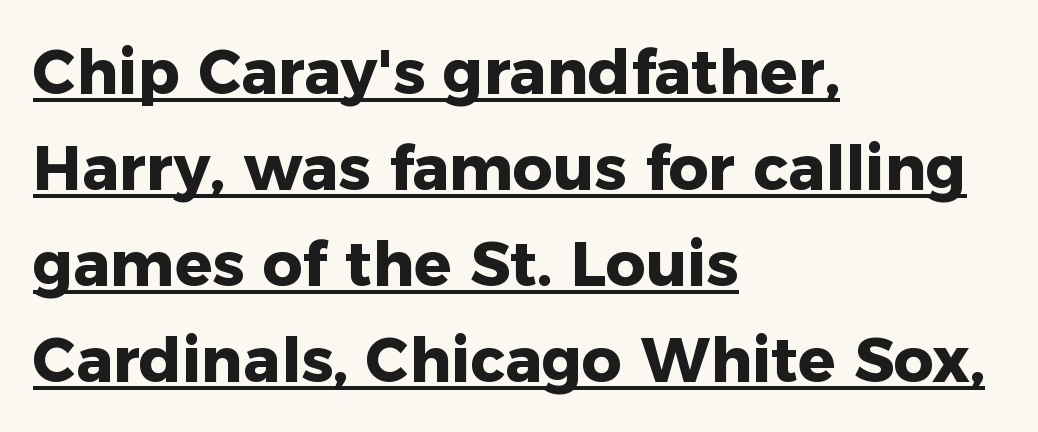
{"serif": "no", "italic": "no", "bold": "yes", "weight": "heavy", "width": "normal", "stroke_contrast": "low", "x_height": "medium", "monospaced": "no", "underline": "yes", "align": "left", "line_spacing": "normal", "line_spacing_ratio": 1.55, "letter_spacing": "normal", "letter_spacing_em": 0.0, "glyph_px": 62}
